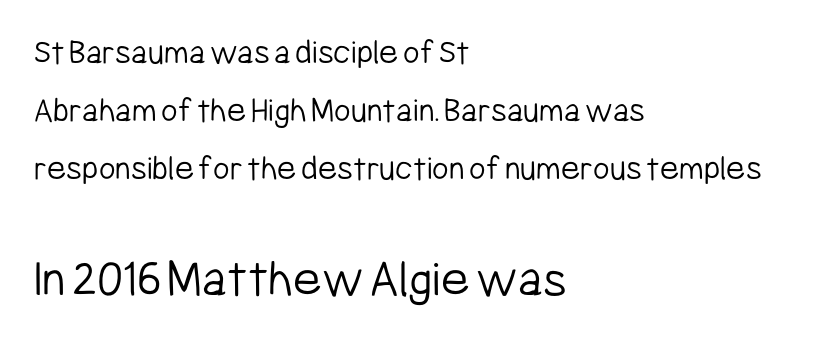
{"serif": "no", "italic": "no", "bold": "no", "weight": "light", "width": "condensed", "stroke_contrast": "low", "x_height": "medium", "monospaced": "no", "underline": "no", "align": "left", "line_spacing": "normal", "line_spacing_ratio": 1.61, "letter_spacing": "normal", "letter_spacing_em": 0.0, "larger_block": "second", "size_ratio": 1.5, "glyph_px": 54}
